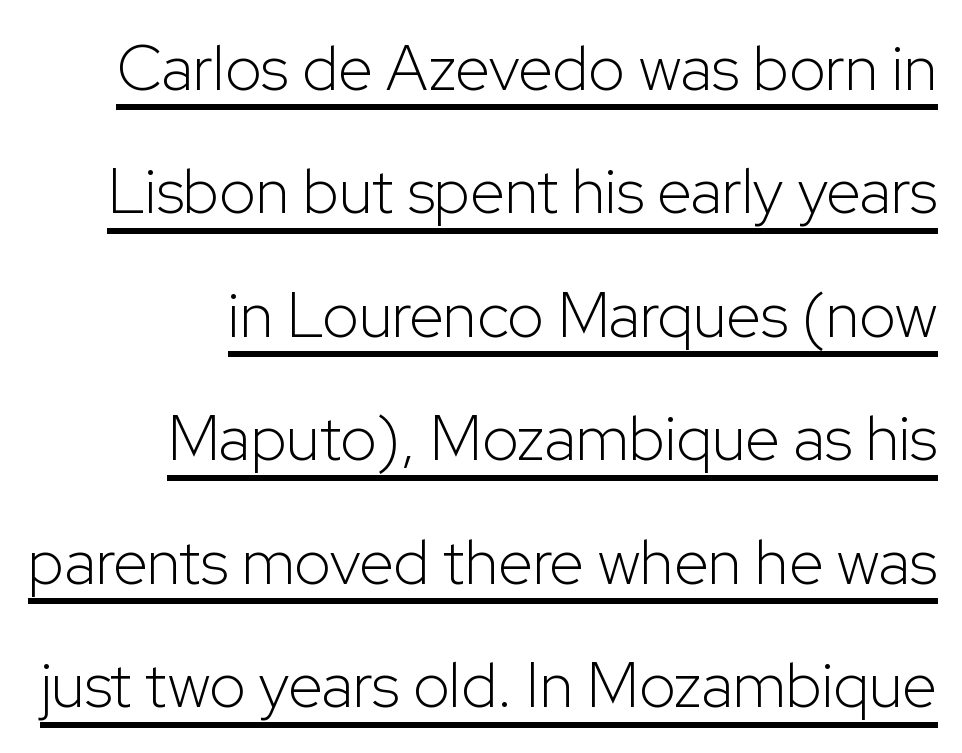
{"serif": "no", "italic": "no", "bold": "no", "weight": "light", "width": "normal", "stroke_contrast": "low", "x_height": "medium", "monospaced": "no", "underline": "yes", "align": "right", "line_spacing": "loose", "line_spacing_ratio": 1.96, "letter_spacing": "normal", "letter_spacing_em": 0.0, "glyph_px": 63}
